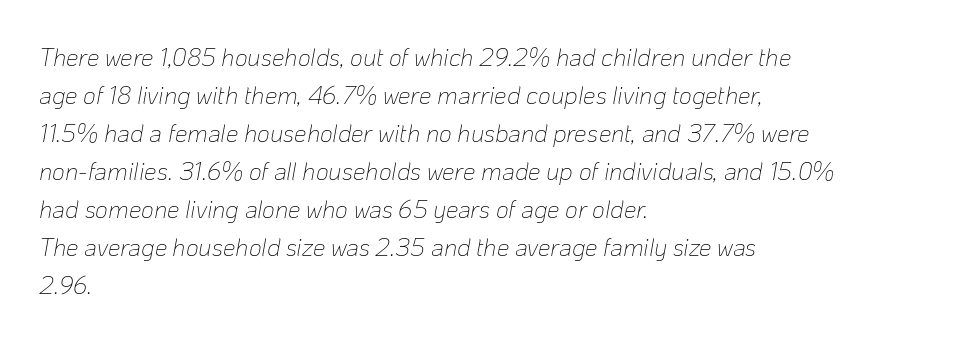
The cut favours lightness, reaching ordinary text weight at its darkest. Notice how the stems are inclined rather than vertical — that's the hallmark of italics. Does the copy run flush right? No — it runs flush left. This rendering leaves character spacing at its baseline value. Glance below the letters and you will spot only blank space.
